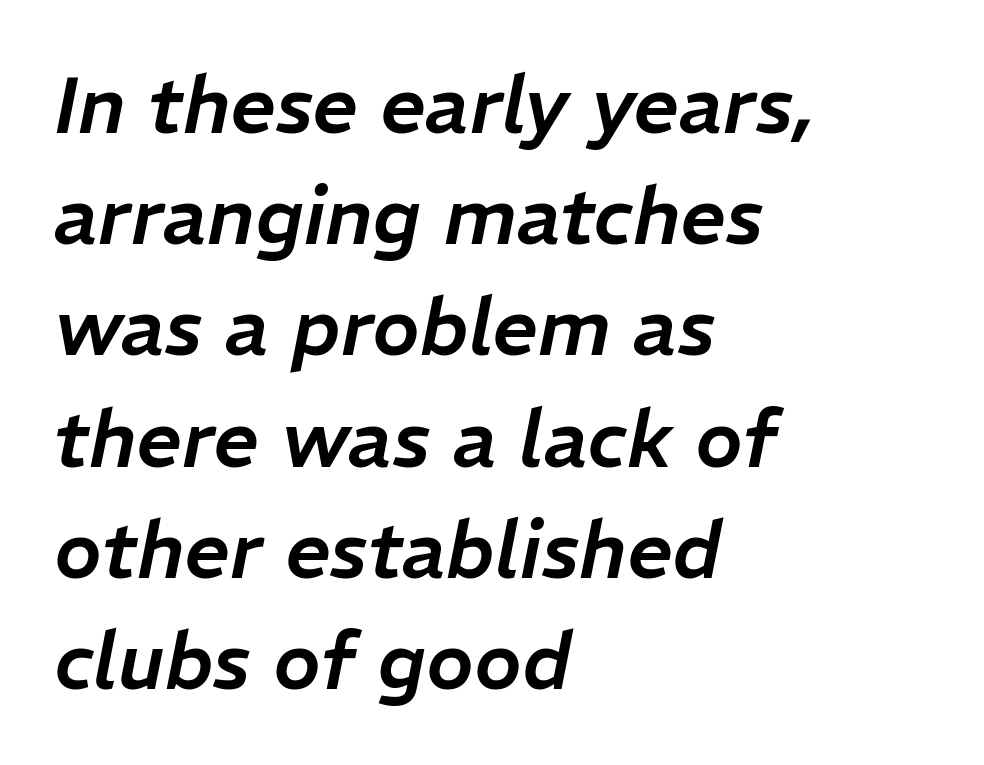
{"italic": "yes", "lean": "right", "slant_degrees": 11, "width": "normal", "stroke_contrast": "low", "x_height": "medium", "monospaced": "no", "underline": "no", "align": "left", "line_spacing": "normal", "line_spacing_ratio": 1.39, "letter_spacing": "normal", "letter_spacing_em": 0.0, "glyph_px": 80}
